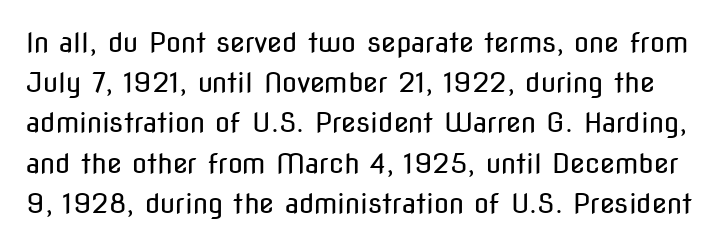
The strip under each line holds only bare page. The lines sit at an ordinary, default distance from one another. Unbolded letterforms with no extra heft. Italic? Not at all — the glyphs are vertical.
